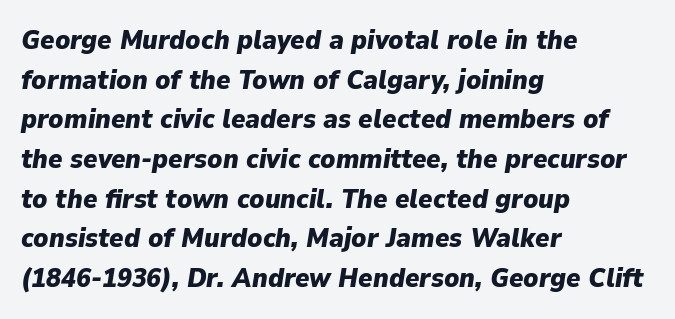
Nobody drew a line under any word here. This is heavy type, rendered in bold. Caption: multi-line text, flush left, ragged right. Whoever set this chose a conventional vertical rhythm. Is the type slanted? Yes — the strokes lean at a clear angle.
